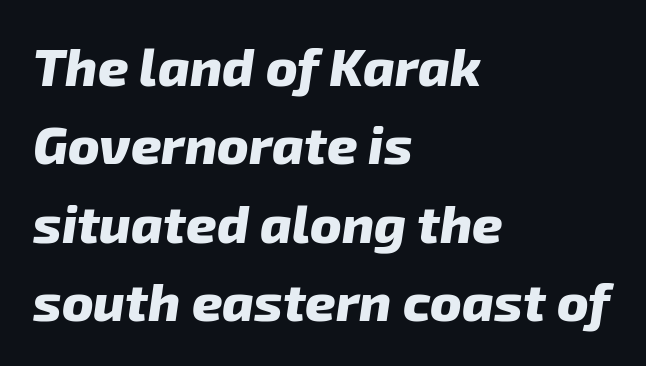
Is the letter spacing exaggerated? No — it looks like the ordinary default. Weight: bold. Think of a printed novel: that variable character pitch is what you see here. Letters rest on an invisible, unmarked baseline. Each line starts at the same left margin while the right side varies. How would I describe the line gaps? Plain and ordinary.
